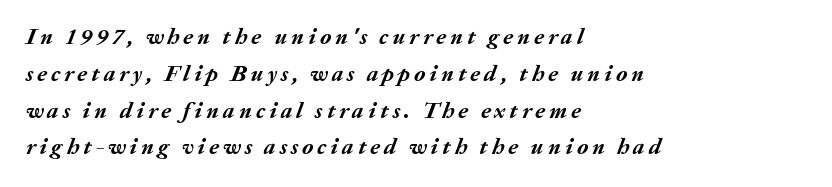
Alignment: flush left. You'd pick this weight for a headline — it's a proper bold. Style check: oblique. The line-height multiplier appears to be the usual default. Has an underline been added? It has not.
